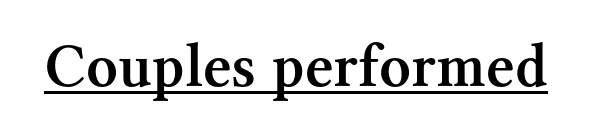
This is serif lettering, the kind often seen in printed books. Look at the stroke-to-counter ratio: somewhat heavy, a semibold. Underlined type. The specimen reads as upright at a glance. You could not count columns in this text — the font is proportionally spaced.
